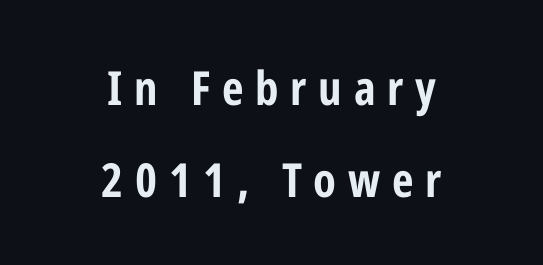
The image shows 47 px bold, condensed sans-serif type, upright; set centered, loose line spacing (1.95x), unusually wide letter spacing (+0.25 em), not underlined; low stroke contrast and a medium x-height.
